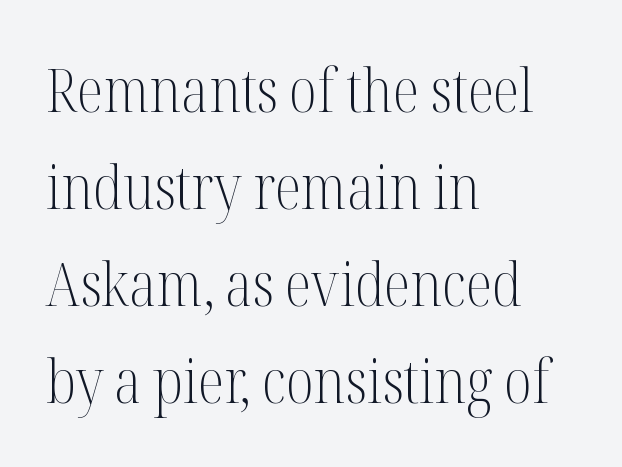
{"serif": "yes", "italic": "no", "bold": "no", "weight": "light", "width": "condensed", "stroke_contrast": "medium", "x_height": "medium", "monospaced": "no", "underline": "no", "align": "left", "line_spacing": "normal", "line_spacing_ratio": 1.59, "letter_spacing": "normal", "letter_spacing_em": 0.0, "glyph_px": 61}
